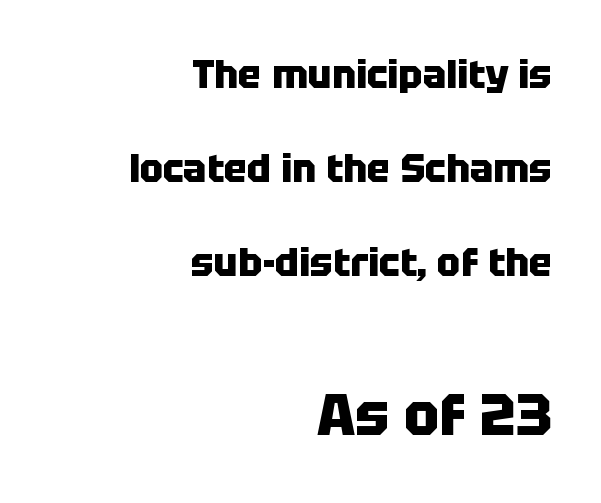
{"serif": "no", "italic": "no", "bold": "yes", "weight": "heavy", "width": "normal", "stroke_contrast": "low", "x_height": "large", "monospaced": "no", "underline": "no", "align": "right", "line_spacing": "loose", "line_spacing_ratio": 2.41, "letter_spacing": "normal", "letter_spacing_em": 0.0, "larger_block": "second", "size_ratio": 1.49, "glyph_px": 58}
